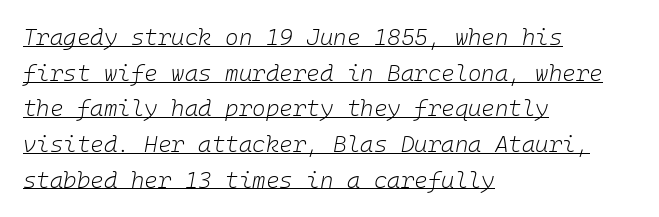
The image shows 23 px text type, italic (leaning right); set left-aligned, normal line spacing (1.55x), normal letter spacing, underlined.
